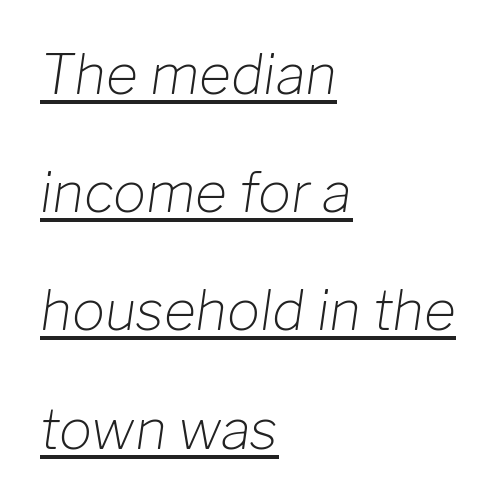
This reads as an unemphasized weight, regular at the heaviest. Slant detected: the letters are inclined. Each line starts at the same left margin while the right side varies. Quick note: interline space is abundant.
